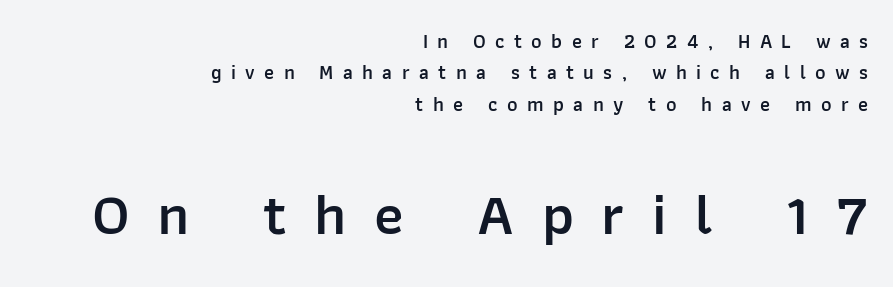
Q: Is the text bold? A: Semi-bold.
Q: Is the text italic (slanted)? A: No, it is upright.
Q: Is the typeface a serif or a sans-serif typeface? A: Sans-serif.
Q: Is the text underlined? A: No.
Q: How is the paragraph aligned? A: Right-aligned.
Q: Is the spacing between letters normal or unusually wide? A: Unusually wide.
Q: Is the spacing between lines tight, normal or loose? A: Normal.
Q: Which block of text is set in a larger size, the first (top) or the second (bottom)? A: The second (bottom) one.
Q: Width (condensed, normal, or wide)? A: Normal.
Q: Stroke contrast? A: Low.
Q: x-height? A: Medium.
Q: Monospaced? A: No.
